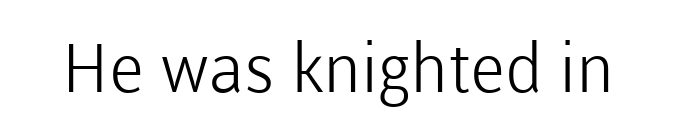
{"serif": "no", "italic": "no", "bold": "no", "weight": "light", "width": "normal", "stroke_contrast": "low", "x_height": "medium", "monospaced": "no", "underline": "no", "letter_spacing": "normal", "letter_spacing_em": 0.0, "glyph_px": 68}
